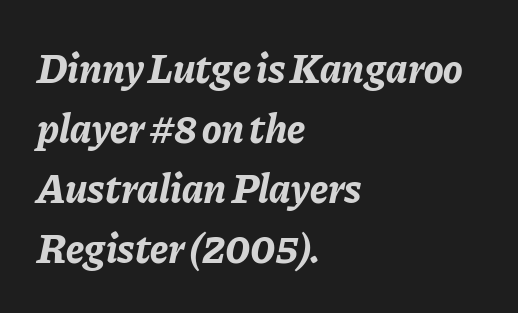
You could call the tracking neutral — neither tight nor loose. A student would call this left alignment; a typographer would say flush left, rag right. A clean baseline with only descenders dipping below it. The letters advance in unequal steps, a hallmark of proportional type. Style check: oblique. Horizontal bands of white between lines are of average thickness.
